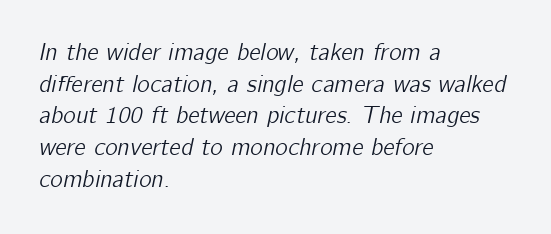
The image shows 24 px text type, italic (leaning right); set left-aligned, normal line spacing (1.32x), normal letter spacing, not underlined.
